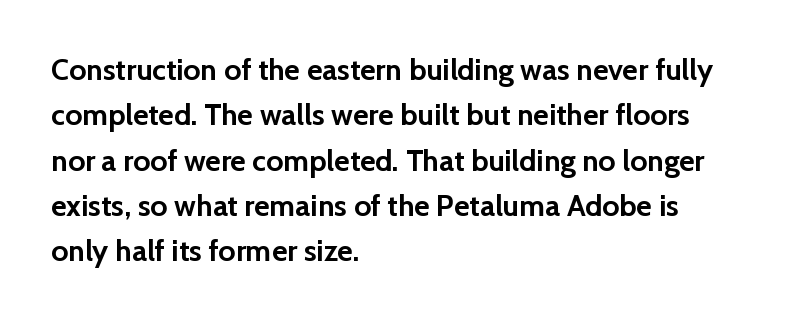
Q: Is the text bold? A: Yes.
Q: Is the text italic (slanted)? A: No, it is upright.
Q: Is the typeface a serif or a sans-serif typeface? A: Sans-serif.
Q: Is the text underlined? A: No.
Q: How is the paragraph aligned? A: Left-aligned.
Q: Is the spacing between letters normal or unusually wide? A: Normal.
Q: Is the spacing between lines tight, normal or loose? A: Normal.
Q: Width (condensed, normal, or wide)? A: Normal.
Q: Stroke contrast? A: Low.
Q: x-height? A: Medium.
Q: Monospaced? A: No.
